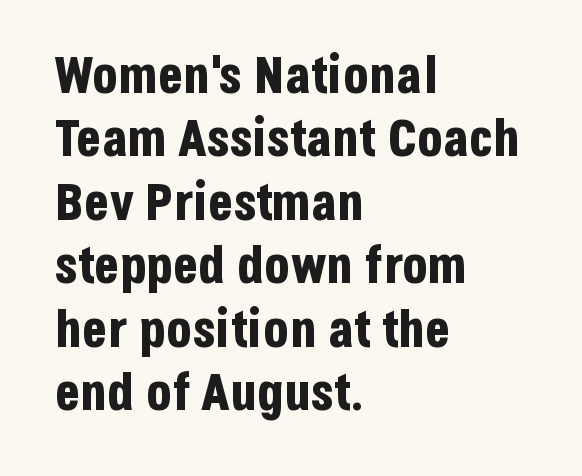
{"serif": "no", "italic": "no", "bold": "yes", "weight": "bold", "width": "condensed", "stroke_contrast": "low", "x_height": "large", "monospaced": "no", "underline": "no", "align": "left", "line_spacing_ratio": 1.22, "letter_spacing": "normal", "letter_spacing_em": 0.0, "glyph_px": 52}
